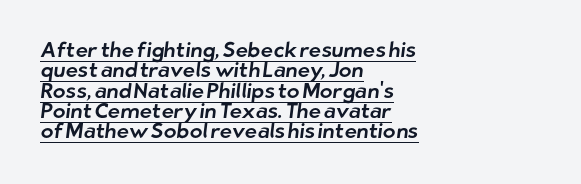
Nothing unusual about the tracking: characters are spaced as the font intends. Summary of vertical rhythm: compact, with narrow interline spacing. Caption: lettering with a line underneath. Caption: multi-line text, flush left, ragged right.
